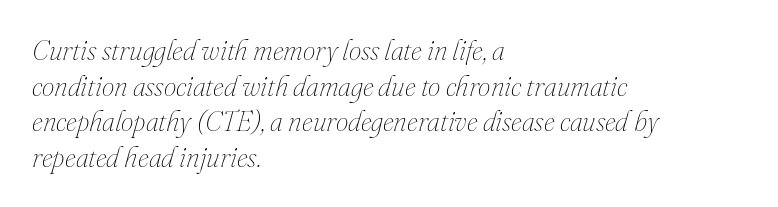
{"italic": "yes", "lean": "right", "slant_degrees": 16, "bold": "no", "weight": "thin", "width": "normal", "stroke_contrast": "medium", "x_height": "small", "monospaced": "no", "underline": "no", "align": "left", "line_spacing": "normal", "line_spacing_ratio": 1.27, "letter_spacing": "normal", "letter_spacing_em": 0.0, "glyph_px": 28}
